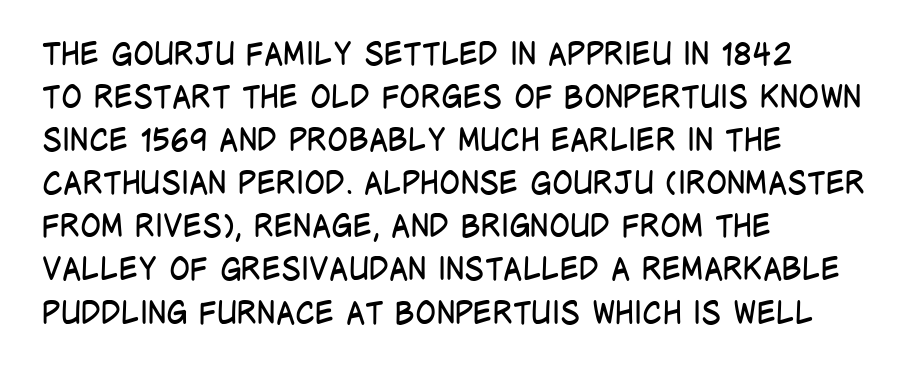
The image shows 31 px regular-weight, condensed sans-serif type, upright; set left-aligned, normal line spacing (1.39x), normal letter spacing, not underlined; low stroke contrast and a large x-height.
